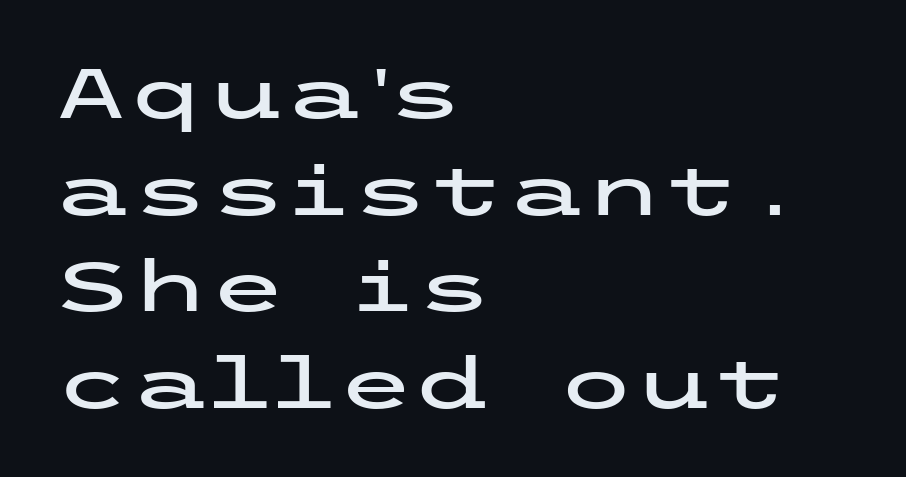
Q: Is the text italic (slanted)? A: No, it is upright.
Q: Is the typeface a serif or a sans-serif typeface? A: Sans-serif.
Q: Is the text underlined? A: No.
Q: How is the paragraph aligned? A: Left-aligned.
Q: Is the spacing between letters normal or unusually wide? A: Normal.
Q: Is the spacing between lines tight, normal or loose? A: Normal.
Q: Width (condensed, normal, or wide)? A: Wide.
Q: Stroke contrast? A: Low.
Q: x-height? A: Medium.
